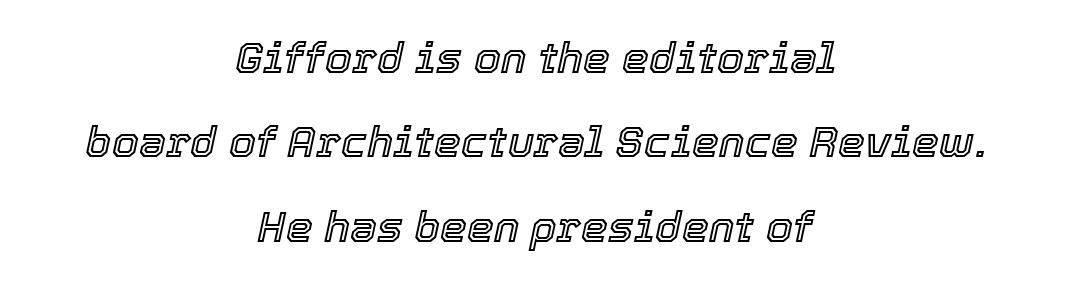
Q: Is the text italic (slanted)? A: Yes, it leans right by about 12 degrees.
Q: Is the text underlined? A: No.
Q: How is the paragraph aligned? A: Centered.
Q: Is the spacing between letters normal or unusually wide? A: Normal.
Q: Is the spacing between lines tight, normal or loose? A: Loose.
Q: Width (condensed, normal, or wide)? A: Normal.
Q: x-height? A: Medium.
Q: Monospaced? A: No.
